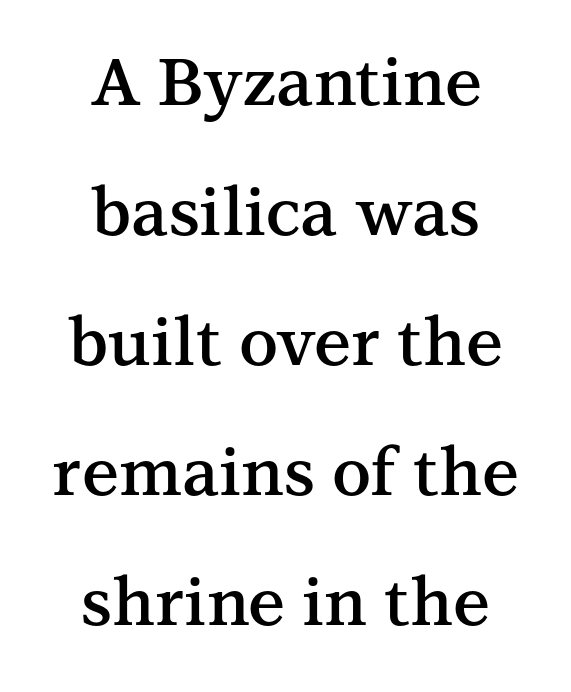
The image shows 66 px semibold serif type, upright; set centered, loose line spacing (1.97x), normal letter spacing, not underlined; medium stroke contrast and a medium x-height.
